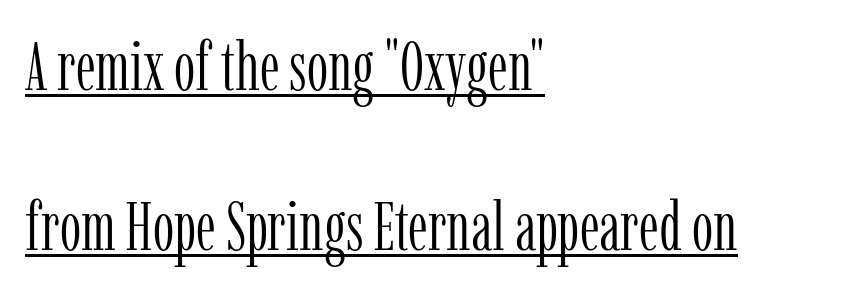
The axis of the letterforms is exactly vertical. Weight class: somewhere from thin through regular. The letters sit at their default tracking, neither squeezed nor spread. Airy leading.
